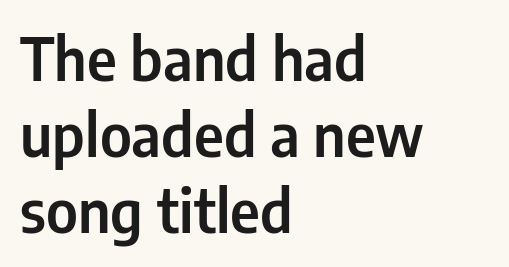
{"serif": "no", "italic": "no", "width": "condensed", "stroke_contrast": "low", "x_height": "medium", "monospaced": "no", "underline": "no", "align": "left", "line_spacing": "normal", "line_spacing_ratio": 1.29, "letter_spacing": "normal", "letter_spacing_em": 0.0, "glyph_px": 59}
